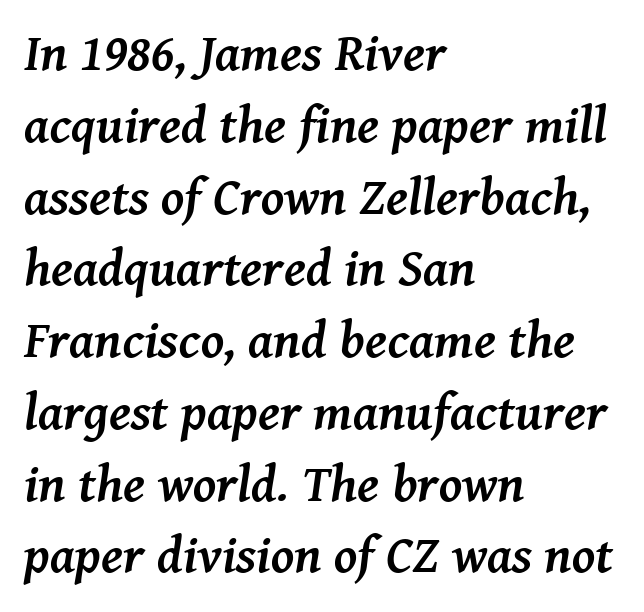
The image shows 52 px semibold serif type, italic (leaning right); set left-aligned, normal line spacing (1.38x), normal letter spacing, not underlined; medium stroke contrast and a medium x-height.
